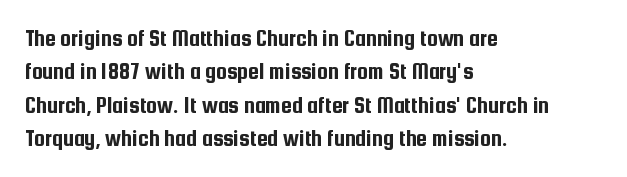
Style check: upright. Bare-footed words on every line. The passage shown has conventional tracking throughout. If you measured baseline to baseline, you'd find a middling distance. A student would call this left alignment; a typographer would say flush left, rag right.
